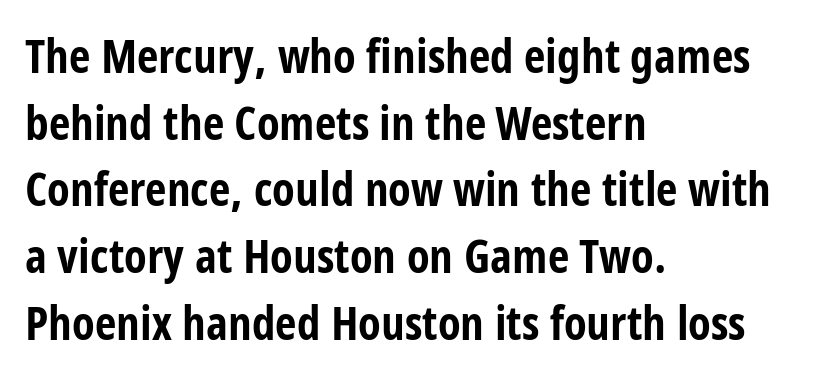
The text was rendered using a sans face with plain stroke endings. The face used here is proportionally spaced, like ordinary book or web type. Pretty heavy lettering here — definitely bold. When letters stand straight like this, we call the style roman or upright. The paragraph has a hard left edge and a soft right edge.
